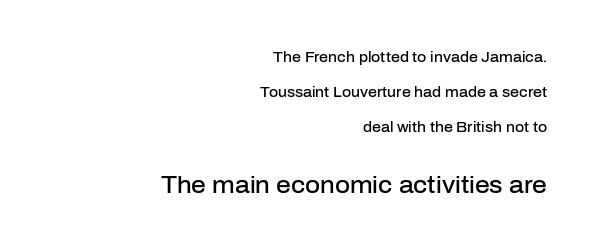
Nope, not italic — everything's standing straight. Does the bottom block carry the larger type? Yes, it does. Leading: increased. Descender tails drop into unmarked territory. Set as a demibold, roughly 600 on the weight scale.
